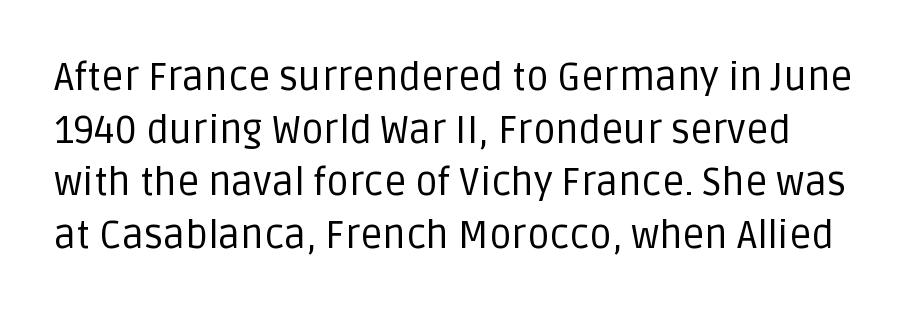
Each letter keeps its own natural width here, so spacing adapts to shape. The letters look calm and open, with moderate or lighter stems. The block of text has a typical density, with ordinary space between rows. Serif or sans? Sans — the stroke terminals are bare. A bare baseline throughout the passage.
